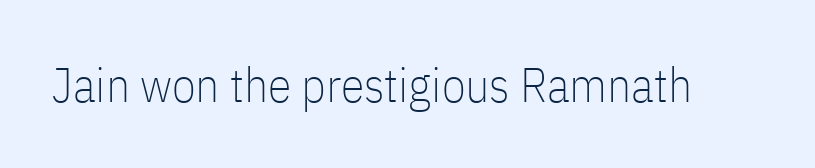
The image shows 48 px thin, condensed sans-serif type, upright; set normal letter spacing, not underlined; low stroke contrast and a medium x-height.
